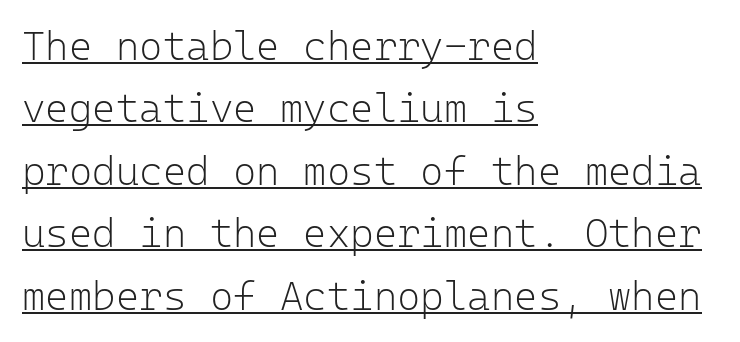
The image shows 40 px light sans-serif type, upright, monospaced; set left-aligned, normal line spacing (1.56x), normal letter spacing, underlined; low stroke contrast and a medium x-height.
